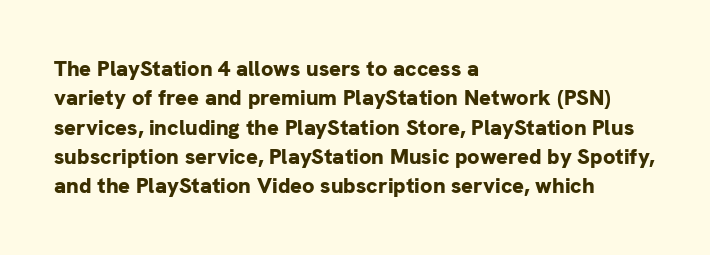
Every character sits straight up, as roman type does. Visually the block forms a straight wall on the left and a jagged coastline on the right. I'd describe the lettering as bold — thick and assertive. Unmarked baselines from the first word to the last.
